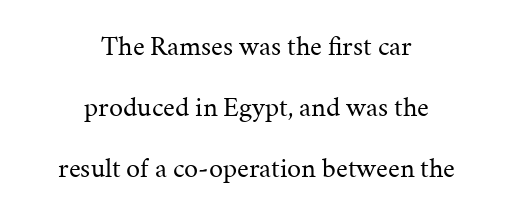
Q: Is the text bold? A: No.
Q: Is the text italic (slanted)? A: No, it is upright.
Q: Is the typeface a serif or a sans-serif typeface? A: Serif.
Q: Is the text underlined? A: No.
Q: How is the paragraph aligned? A: Centered.
Q: Is the spacing between letters normal or unusually wide? A: Normal.
Q: Is the spacing between lines tight, normal or loose? A: Loose.
Q: Width (condensed, normal, or wide)? A: Normal.
Q: Stroke contrast? A: Medium.
Q: x-height? A: Medium.
Q: Monospaced? A: No.
